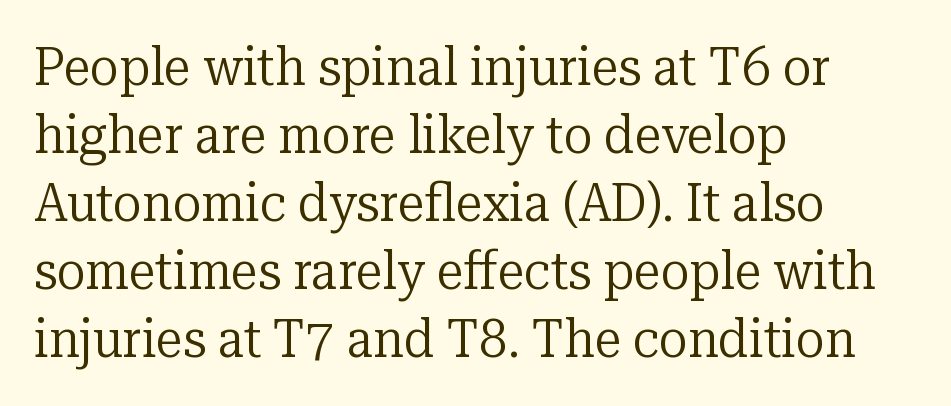
Is the block centered? No — it sits flush against the left margin. The space directly below the letters is spotless. Look at the tracking — it's just the regular setting, nothing added. These lines were composed using upright roman letters. Spacing verdict: proportional, widths tailored to each character.
